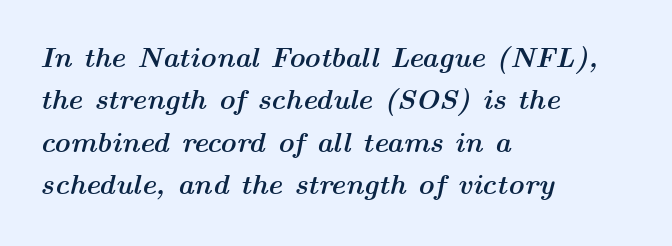
Q: Is the text bold? A: Yes.
Q: Is the text italic (slanted)? A: Yes, it leans right by about 14 degrees.
Q: Is the text underlined? A: No.
Q: How is the paragraph aligned? A: Left-aligned.
Q: Is the spacing between letters normal or unusually wide? A: Normal.
Q: Is the spacing between lines tight, normal or loose? A: Normal.
Q: Width (condensed, normal, or wide)? A: Wide.
Q: Stroke contrast? A: Medium.
Q: x-height? A: Medium.
Q: Monospaced? A: No.
